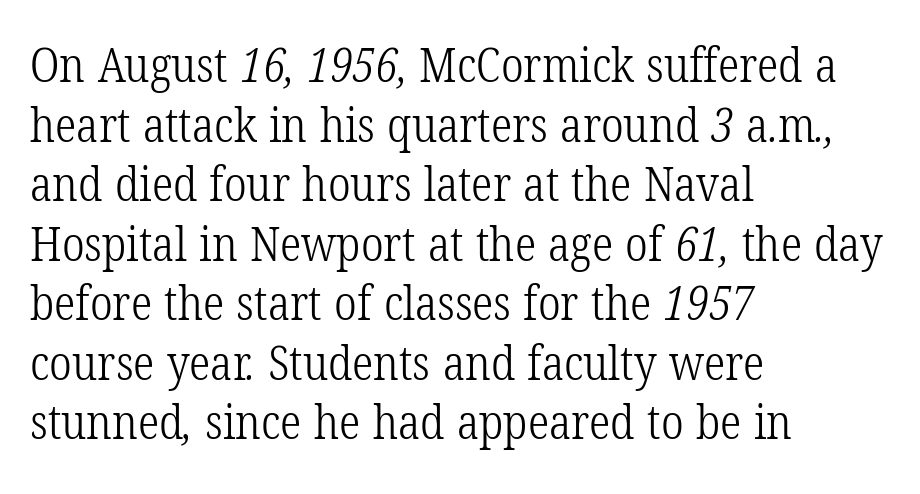
Q: Is the text bold? A: No.
Q: Is the typeface a serif or a sans-serif typeface? A: Serif.
Q: Is the text underlined? A: No.
Q: How is the paragraph aligned? A: Left-aligned.
Q: Is the spacing between letters normal or unusually wide? A: Normal.
Q: Width (condensed, normal, or wide)? A: Condensed.
Q: Stroke contrast? A: Low.
Q: x-height? A: Medium.
Q: Monospaced? A: No.
